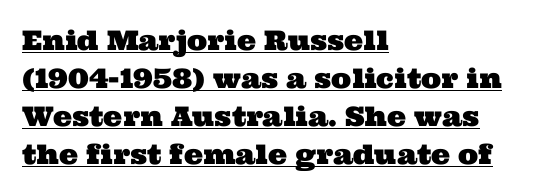
{"underline": "yes", "align": "left", "line_spacing": "normal", "line_spacing_ratio": 1.41, "letter_spacing": "normal", "letter_spacing_em": 0.0, "glyph_px": 27}
